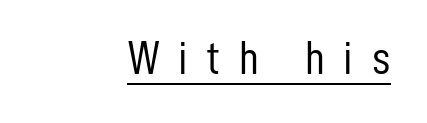
Q: Is the text bold? A: No.
Q: Is the text italic (slanted)? A: No, it is upright.
Q: Is the typeface a serif or a sans-serif typeface? A: Sans-serif.
Q: Is the text underlined? A: Yes.
Q: How is the paragraph aligned? A: Right-aligned.
Q: Is the spacing between letters normal or unusually wide? A: Unusually wide.
Q: Width (condensed, normal, or wide)? A: Condensed.
Q: Stroke contrast? A: Low.
Q: x-height? A: Medium.
Q: Monospaced? A: No.
